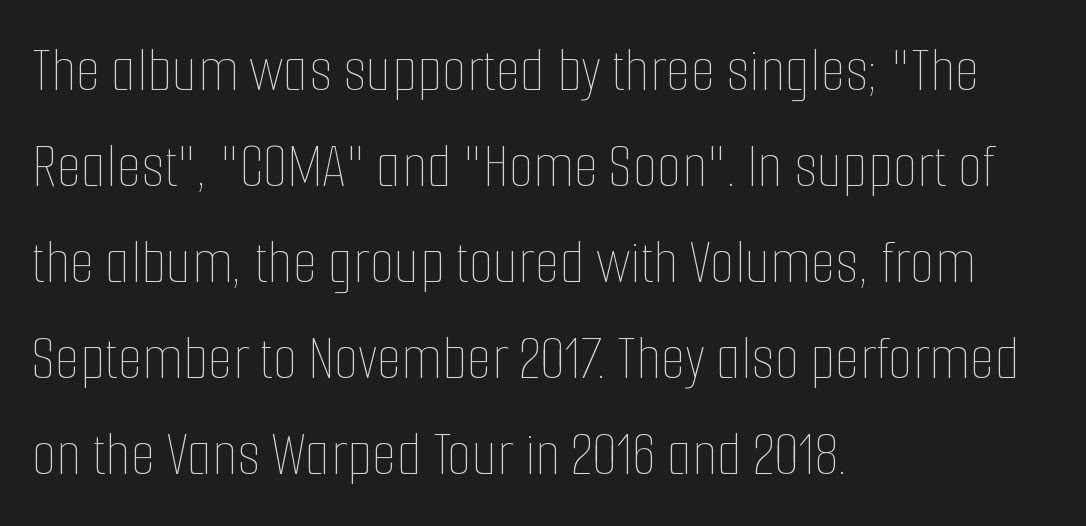
{"italic": "no", "bold": "no", "weight": "thin", "width": "condensed", "stroke_contrast": "low", "x_height": "medium", "monospaced": "no", "underline": "no", "align": "left", "line_spacing": "normal", "line_spacing_ratio": 1.5, "letter_spacing": "normal", "letter_spacing_em": 0.0, "glyph_px": 64}
